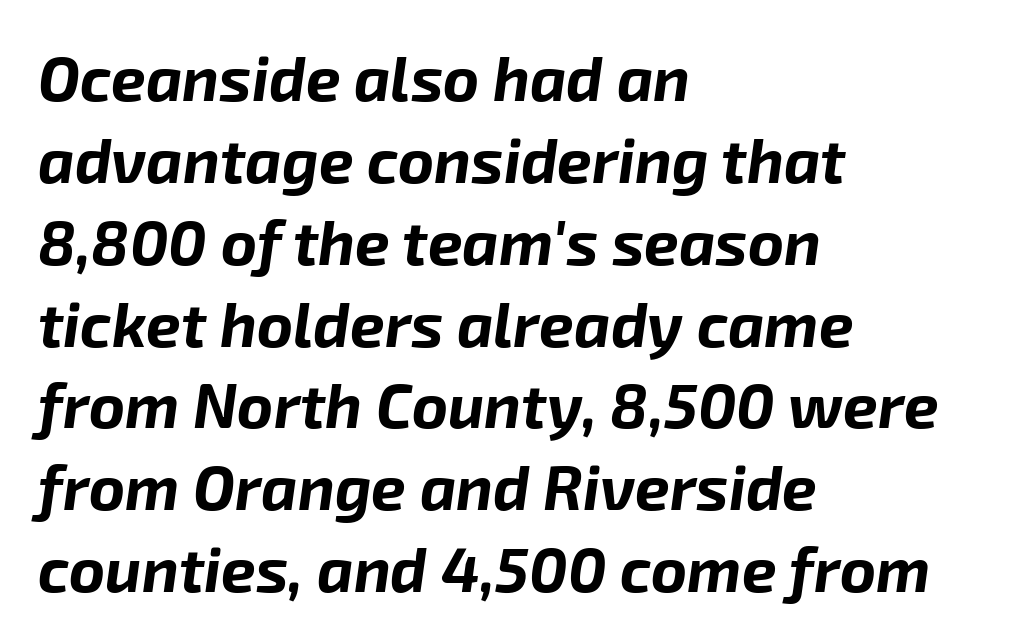
The image shows 62 px bold type, italic (leaning right); set left-aligned, normal line spacing (1.32x), normal letter spacing, not underlined; low stroke contrast and a medium x-height.
